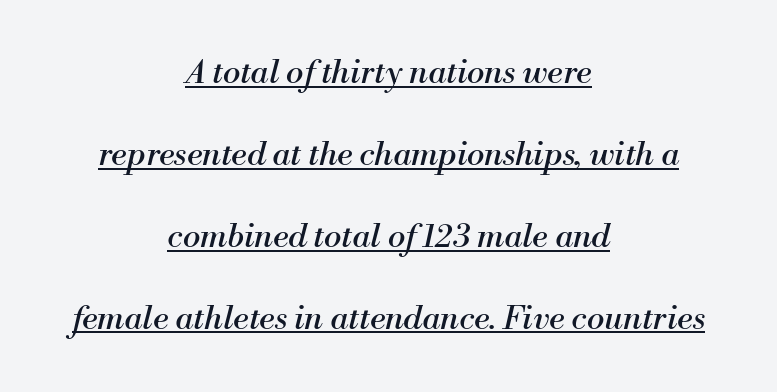
{"serif": "yes", "italic": "yes", "lean": "right", "slant_degrees": 13, "bold": "no", "weight": "regular", "width": "normal", "stroke_contrast": "medium", "x_height": "small", "monospaced": "no", "underline": "yes", "align": "center", "line_spacing": "loose", "line_spacing_ratio": 2.48, "letter_spacing": "normal", "letter_spacing_em": 0.0, "glyph_px": 33}
